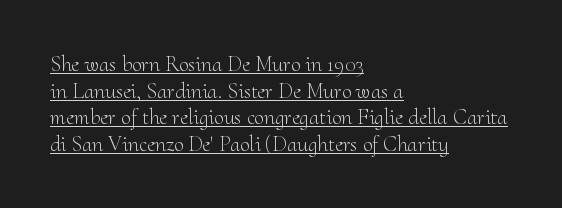
Q: Is the text bold? A: No.
Q: Is the text italic (slanted)? A: No, it is upright.
Q: Is the text underlined? A: Yes.
Q: How is the paragraph aligned? A: Left-aligned.
Q: Is the spacing between letters normal or unusually wide? A: Normal.
